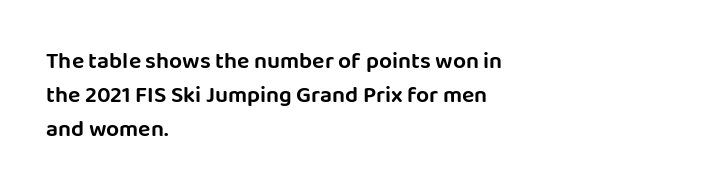
Clear beneath every line of the passage. Notice how descenders clear the ascenders below comfortably — that's standard leading. In terms of letterspacing, this is plain default setting. The lettering stays uniformly vertical, giving the passage a roman look. The lines in this sample share a left origin and differ only in where they stop.
